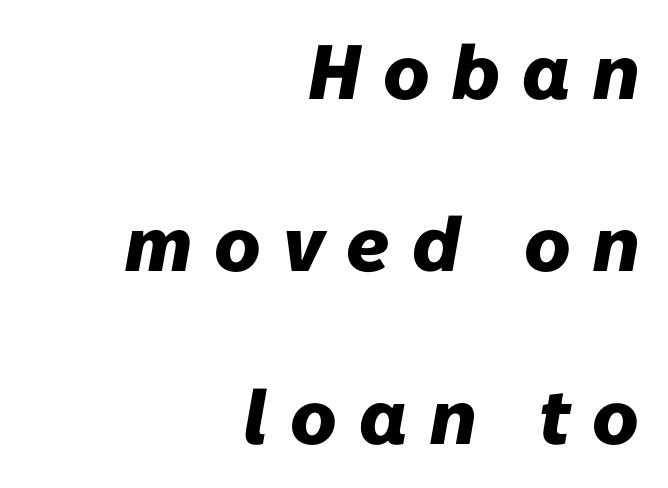
The image shows 77 px heavy type, italic (leaning right); set right-aligned, loose line spacing (2.24x), unusually wide letter spacing (+0.29 em), not underlined; low stroke contrast and a medium x-height.
